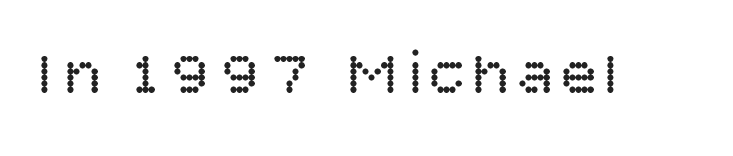
Q: Is the text bold? A: No.
Q: Is the text italic (slanted)? A: No, it is upright.
Q: Is the typeface a serif or a sans-serif typeface? A: Sans-serif.
Q: Is the text underlined? A: No.
Q: Width (condensed, normal, or wide)? A: Normal.
Q: Stroke contrast? A: Low.
Q: x-height? A: Large.
Q: Monospaced? A: No.
